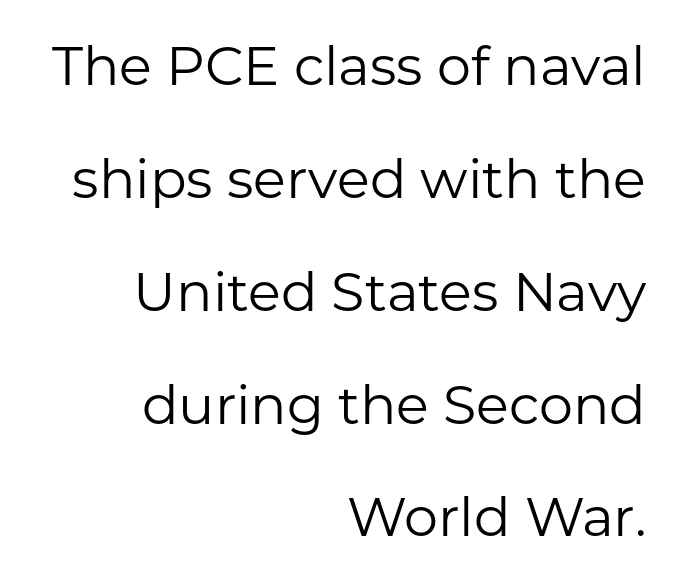
{"serif": "no", "italic": "no", "bold": "no", "weight": "regular", "width": "normal", "stroke_contrast": "low", "x_height": "medium", "monospaced": "no", "underline": "no", "align": "right", "line_spacing": "loose", "line_spacing_ratio": 2.09, "letter_spacing": "normal", "letter_spacing_em": 0.0, "glyph_px": 54}
